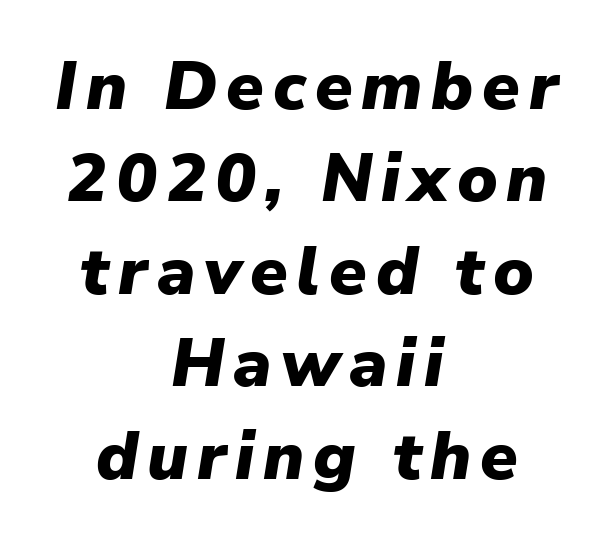
The image shows 68 px heavy type, italic (leaning right); set centered, normal line spacing (1.36x), not underlined; low stroke contrast and a medium x-height.
